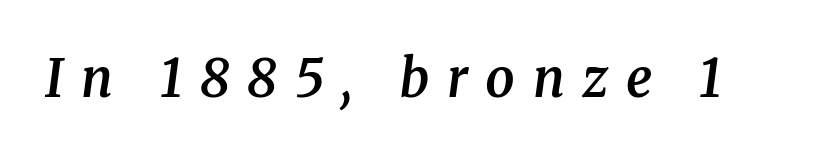
{"serif": "yes", "italic": "yes", "lean": "right", "slant_degrees": 8, "bold": "semi", "weight": "semibold", "width": "normal", "stroke_contrast": "medium", "x_height": "medium", "monospaced": "no", "underline": "no", "letter_spacing": "wide", "letter_spacing_em": 0.34, "glyph_px": 52}
